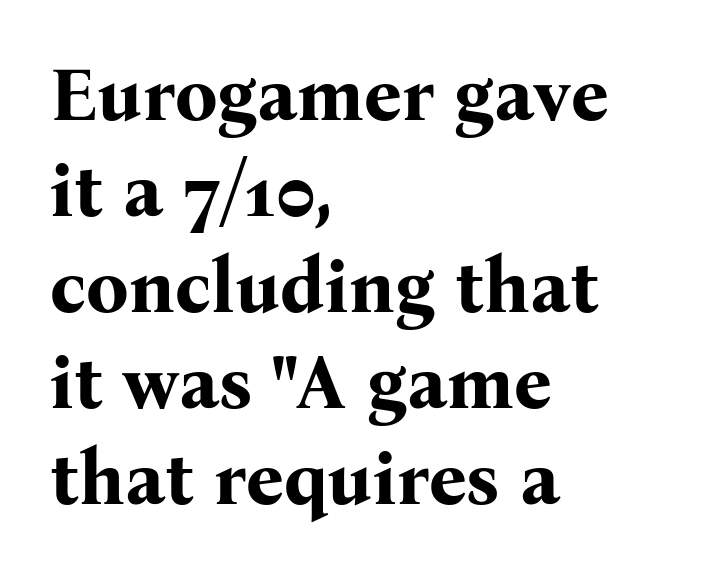
Q: Is the text bold? A: Yes.
Q: Is the text italic (slanted)? A: No, it is upright.
Q: Is the typeface a serif or a sans-serif typeface? A: Serif.
Q: Is the text underlined? A: No.
Q: How is the paragraph aligned? A: Left-aligned.
Q: Is the spacing between letters normal or unusually wide? A: Normal.
Q: Is the spacing between lines tight, normal or loose? A: Normal.
Q: Width (condensed, normal, or wide)? A: Normal.
Q: Stroke contrast? A: Medium.
Q: x-height? A: Medium.
Q: Monospaced? A: No.
